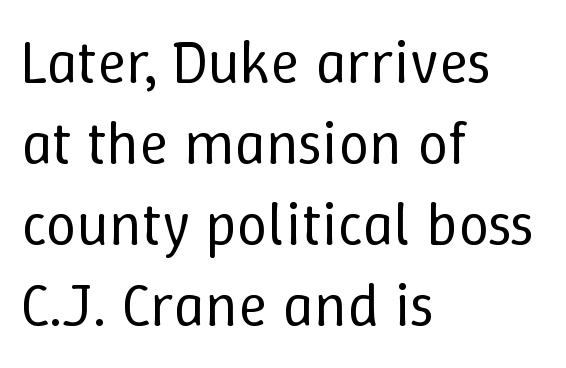
Regarding leading, the lines here are spaced in the standard way. Summary of weight: not heavy and not bold. Only glyphs here, with clear space below each row. Nope, not italic — everything's standing straight. Standard letterfit; no display-style spreading of the glyphs.
